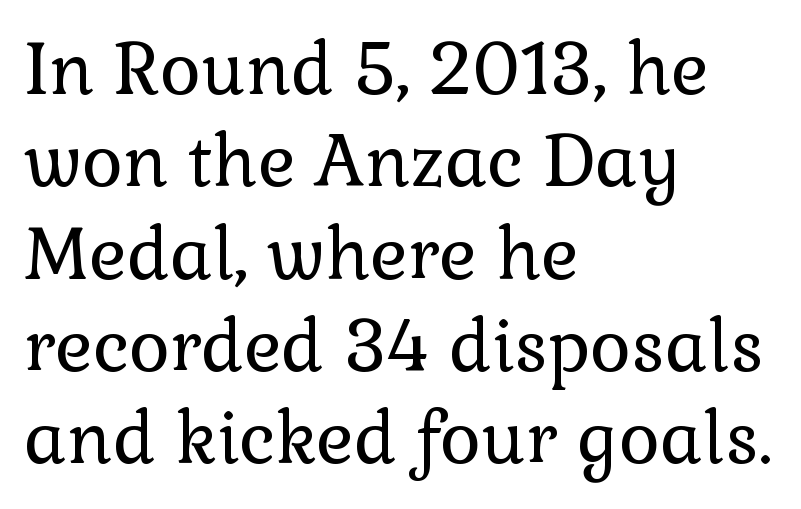
The image shows 71 px regular-weight serif type, upright; set left-aligned, normal line spacing (1.3x), normal letter spacing, not underlined; low stroke contrast and a medium x-height.
